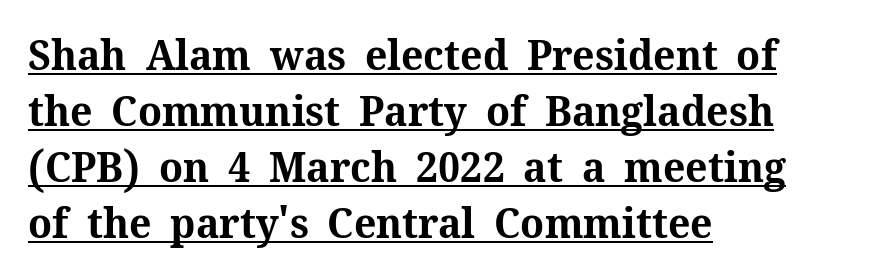
{"serif": "yes", "italic": "no", "bold": "yes", "weight": "bold", "width": "normal", "stroke_contrast": "medium", "x_height": "medium", "monospaced": "no", "underline": "yes", "align": "left", "line_spacing": "normal", "line_spacing_ratio": 1.33, "letter_spacing": "normal", "letter_spacing_em": 0.0, "glyph_px": 42}
